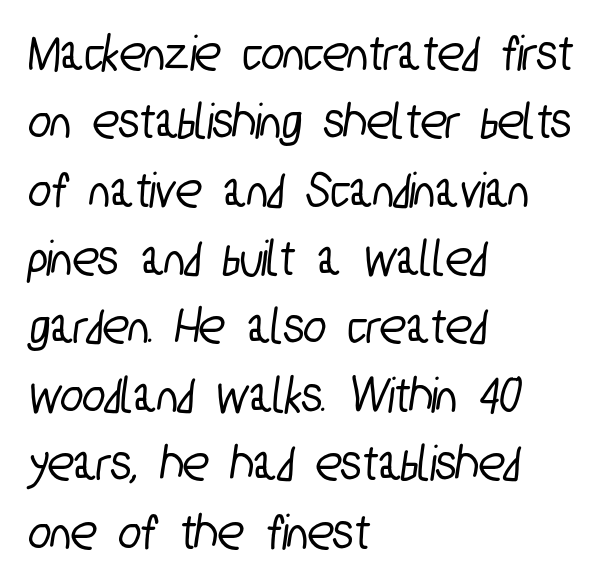
Q: Is the typeface a serif or a sans-serif typeface? A: Sans-serif.
Q: Is the text underlined? A: No.
Q: How is the paragraph aligned? A: Left-aligned.
Q: Is the spacing between letters normal or unusually wide? A: Normal.
Q: Is the spacing between lines tight, normal or loose? A: Normal.
Q: Width (condensed, normal, or wide)? A: Condensed.
Q: Stroke contrast? A: Low.
Q: x-height? A: Medium.
Q: Monospaced? A: No.
